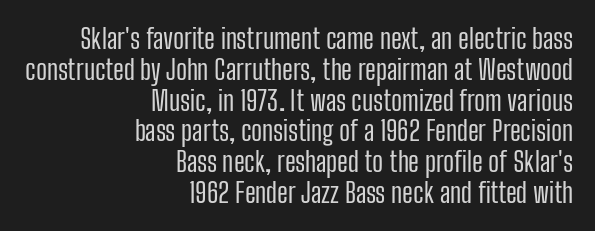
Q: Is the text bold? A: No.
Q: Is the text italic (slanted)? A: No, it is upright.
Q: Is the text underlined? A: No.
Q: How is the paragraph aligned? A: Right-aligned.
Q: Is the spacing between letters normal or unusually wide? A: Normal.
Q: Is the spacing between lines tight, normal or loose? A: Tight.
